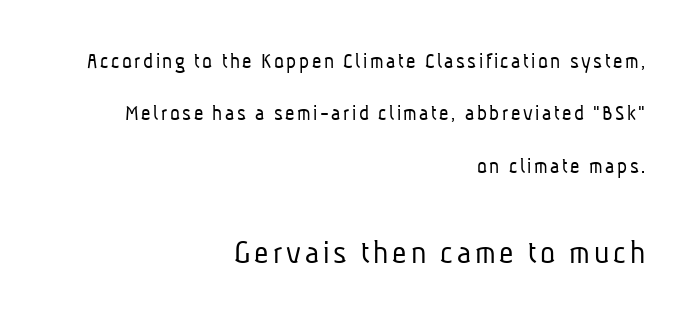
You could not count columns in this text — the font is proportionally spaced. Font category for this specimen: sans-serif. Each line ends at the same right margin while the left side varies. The baseline area is clear.
